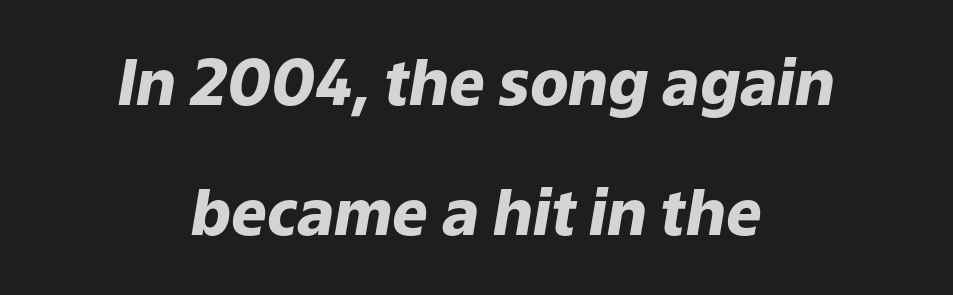
The image shows 63 px heavy type, italic (leaning right); set centered, loose line spacing (2.07x), normal letter spacing, not underlined; low stroke contrast and a medium x-height.
